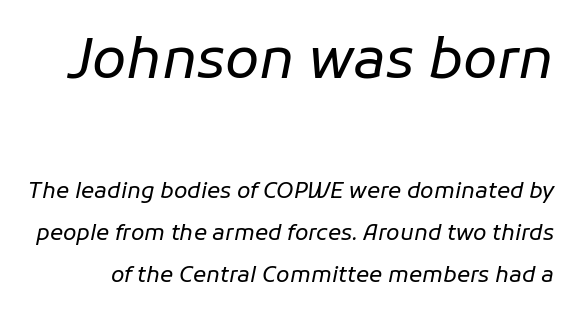
The image shows 56 px regular-weight type, italic (leaning right); set loose line spacing (1.9x), normal letter spacing, not underlined; the first (top) block is 2.55x larger; low stroke contrast and a medium x-height.
